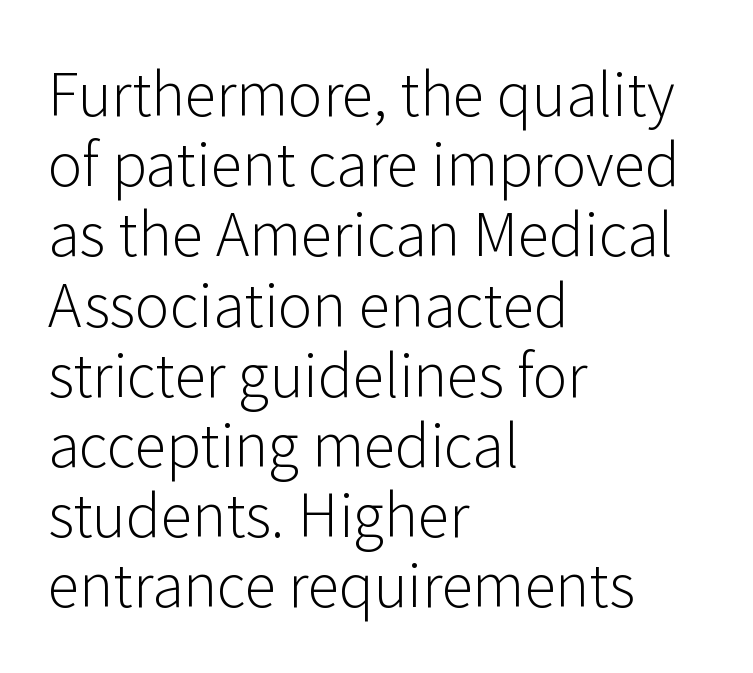
{"serif": "no", "italic": "no", "bold": "no", "weight": "light", "width": "normal", "stroke_contrast": "low", "x_height": "medium", "monospaced": "no", "underline": "no", "align": "left", "line_spacing_ratio": 1.21, "letter_spacing": "normal", "letter_spacing_em": 0.0, "glyph_px": 58}
